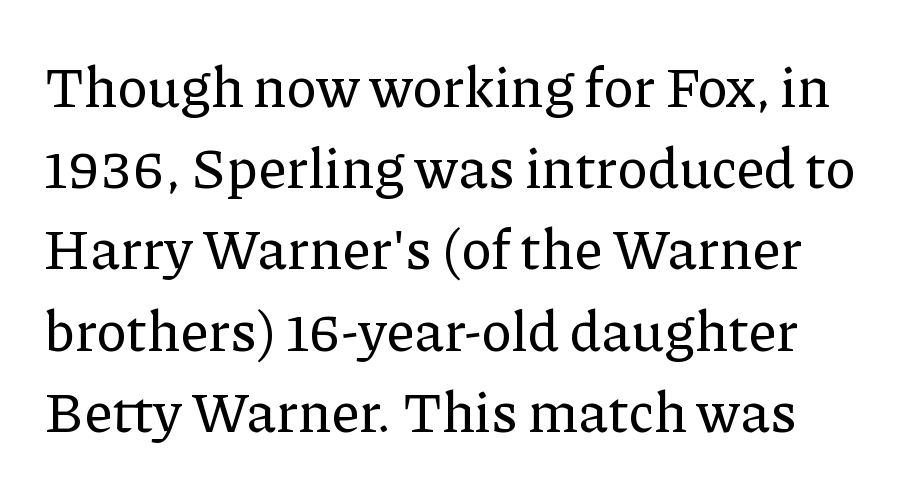
Nobody drew a line under any word here. Old-style or modern, the face here clearly has serifs. Quick note: not italic, upright. Look at the tracking — it's just the regular setting, nothing added.
